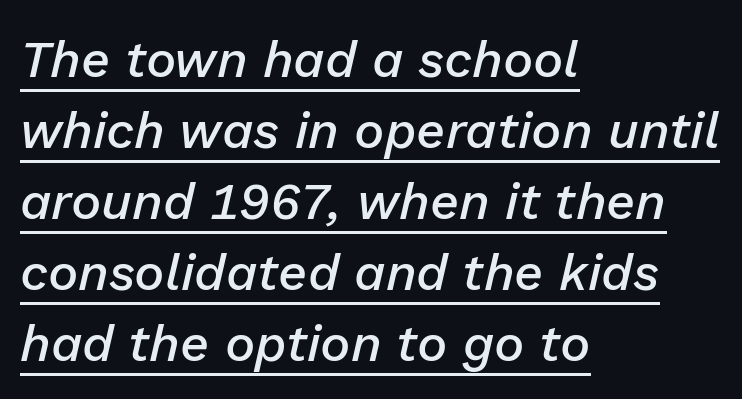
Compared with typical body copy, the letter spacing here is the same. Observe the lean: these are italic letterforms. Honestly, the underline is the first thing you notice here. Looks like regular typesetting: each glyph gets only the width it needs. Notice how the passage keeps a crisp vertical edge on the left only. A typesetter would call this leading conventional body-copy spacing.
